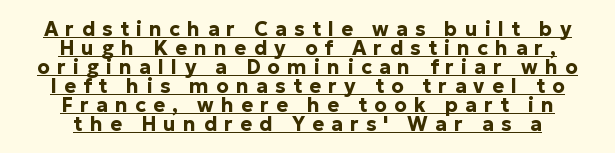
Q: Is the text bold? A: Yes.
Q: Is the text italic (slanted)? A: No, it is upright.
Q: Is the text underlined? A: Yes.
Q: How is the paragraph aligned? A: Centered.
Q: Is the spacing between letters normal or unusually wide? A: Unusually wide.
Q: Is the spacing between lines tight, normal or loose? A: Tight.
